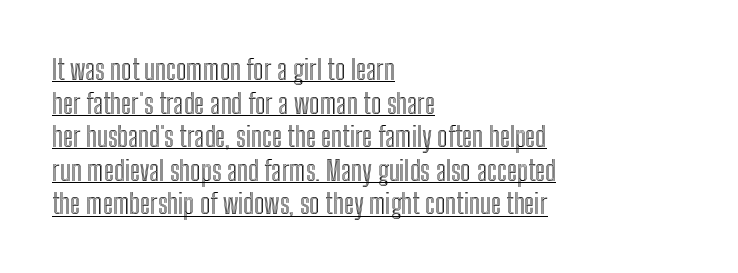
Q: Is the text italic (slanted)? A: No, it is upright.
Q: Is the text underlined? A: Yes.
Q: How is the paragraph aligned? A: Left-aligned.
Q: Is the spacing between letters normal or unusually wide? A: Normal.
Q: Width (condensed, normal, or wide)? A: Condensed.
Q: x-height? A: Medium.
Q: Monospaced? A: No.
